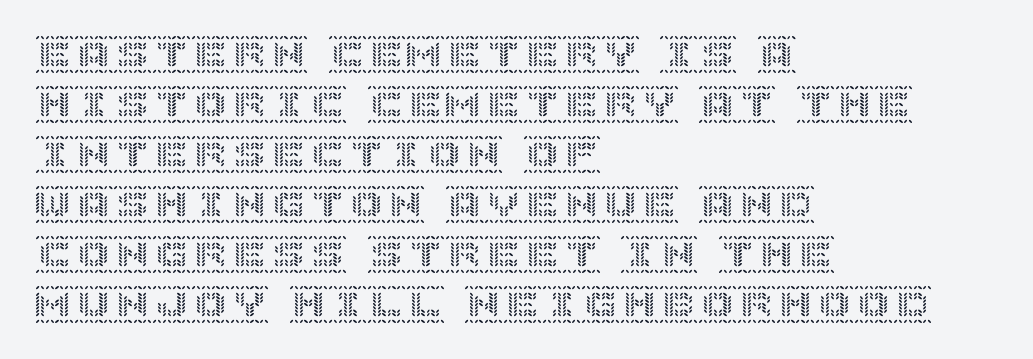
{"italic": "no", "width": "normal", "x_height": "large", "underline": "no", "align": "left", "line_spacing": "normal", "line_spacing_ratio": 1.28, "letter_spacing": "normal", "letter_spacing_em": 0.0, "glyph_px": 39}
